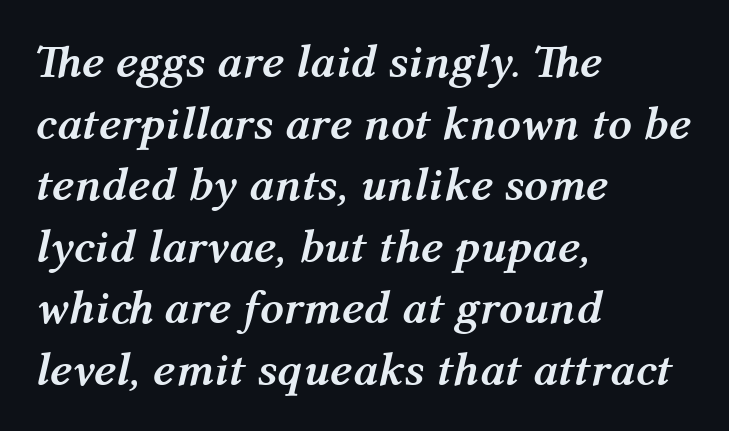
The image shows 47 px semibold type, italic (leaning right); set left-aligned, normal line spacing (1.31x), normal letter spacing, not underlined; medium stroke contrast and a medium x-height.
